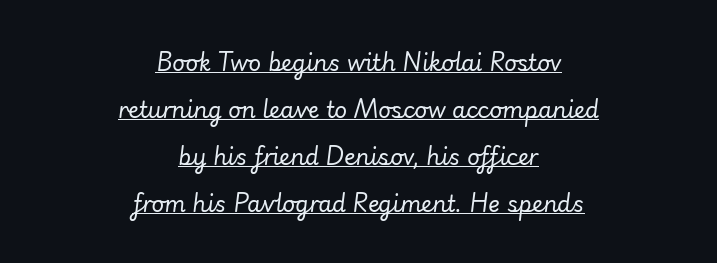
Q: Is the text bold? A: No.
Q: Is the text italic (slanted)? A: Yes, it leans right by about 7 degrees.
Q: Is the text underlined? A: Yes.
Q: How is the paragraph aligned? A: Centered.
Q: Is the spacing between letters normal or unusually wide? A: Normal.
Q: Is the spacing between lines tight, normal or loose? A: Loose.
